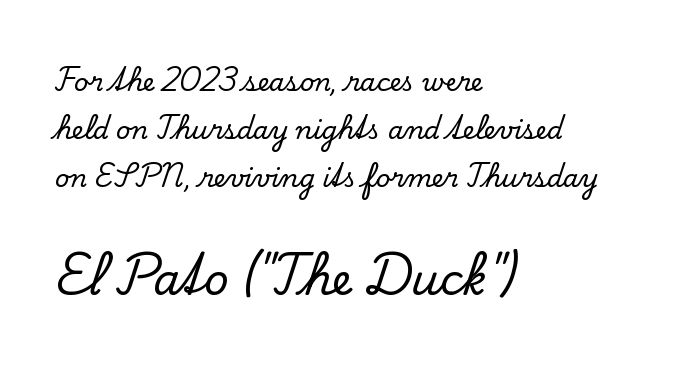
Q: Is the text italic (slanted)? A: Yes.
Q: Is the typeface a serif or a sans-serif typeface? A: Serif.
Q: Is the text underlined? A: No.
Q: How is the paragraph aligned? A: Left-aligned.
Q: Is the spacing between letters normal or unusually wide? A: Normal.
Q: Is the spacing between lines tight, normal or loose? A: Loose.
Q: Which block of text is set in a larger size, the first (top) or the second (bottom)? A: The second (bottom) one.
Q: Width (condensed, normal, or wide)? A: Normal.
Q: Stroke contrast? A: Low.
Q: x-height? A: Small.
Q: Monospaced? A: No.
